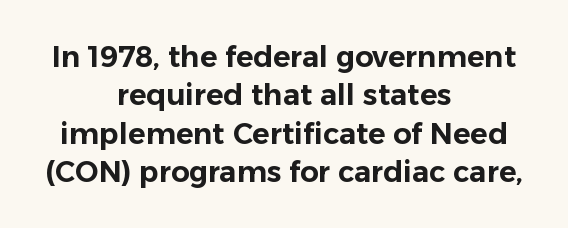
{"serif": "no", "italic": "no", "width": "normal", "stroke_contrast": "low", "x_height": "medium", "monospaced": "no", "underline": "no", "align": "center", "line_spacing": "normal", "line_spacing_ratio": 1.32, "letter_spacing": "normal", "letter_spacing_em": 0.0, "glyph_px": 29}
